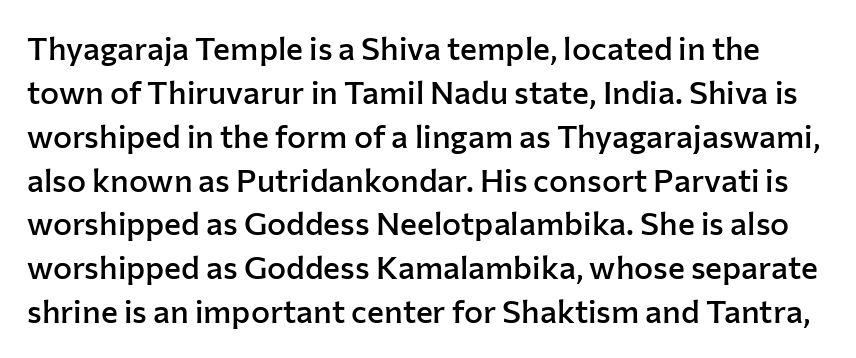
Q: Is the text bold? A: Semi-bold.
Q: Is the text italic (slanted)? A: No, it is upright.
Q: Is the typeface a serif or a sans-serif typeface? A: Sans-serif.
Q: Is the text underlined? A: No.
Q: Is the spacing between letters normal or unusually wide? A: Normal.
Q: Is the spacing between lines tight, normal or loose? A: Normal.
Q: Width (condensed, normal, or wide)? A: Normal.
Q: Stroke contrast? A: Low.
Q: x-height? A: Medium.
Q: Monospaced? A: No.
